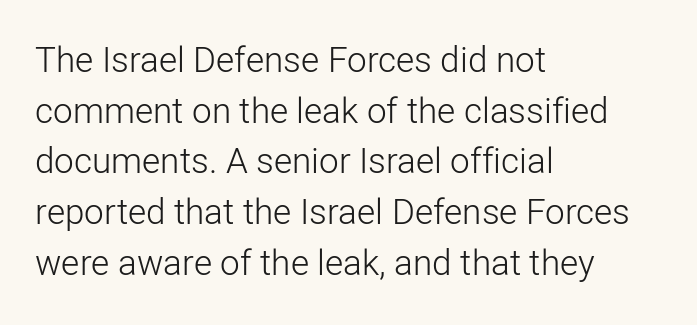
{"serif": "no", "italic": "no", "bold": "no", "weight": "light", "width": "normal", "stroke_contrast": "low", "x_height": "medium", "monospaced": "no", "underline": "no", "align": "left", "line_spacing": "normal", "line_spacing_ratio": 1.45, "letter_spacing": "normal", "letter_spacing_em": 0.0, "glyph_px": 35}
